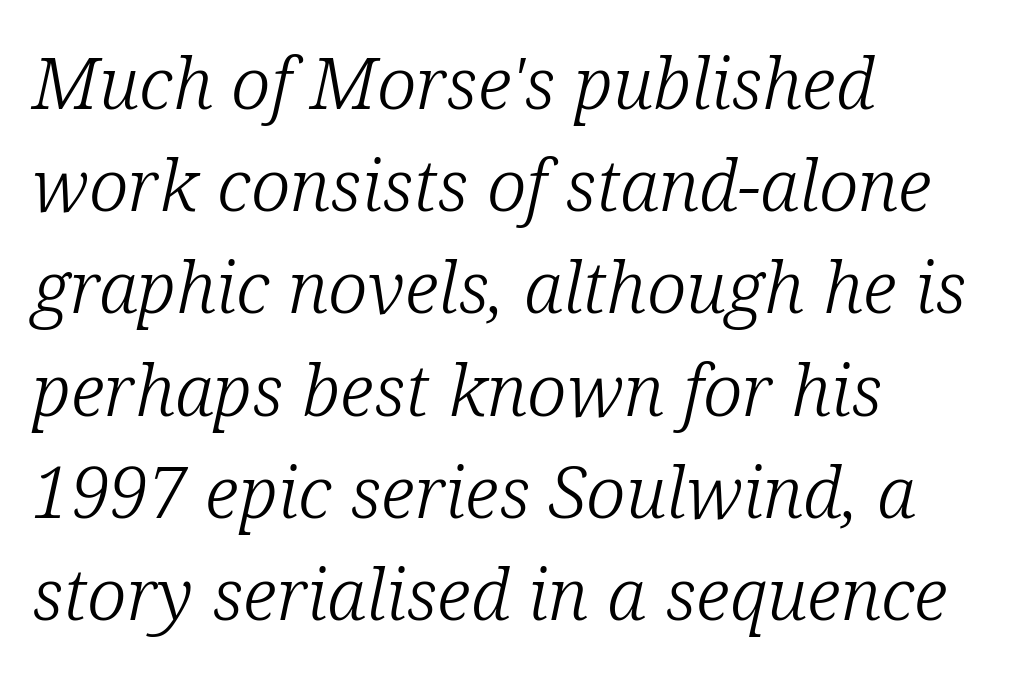
{"serif": "yes", "italic": "yes", "lean": "right", "slant_degrees": 12, "bold": "no", "weight": "light", "width": "normal", "stroke_contrast": "low", "x_height": "medium", "monospaced": "no", "underline": "no", "align": "left", "line_spacing": "normal", "line_spacing_ratio": 1.42, "letter_spacing": "normal", "letter_spacing_em": 0.0, "glyph_px": 72}
